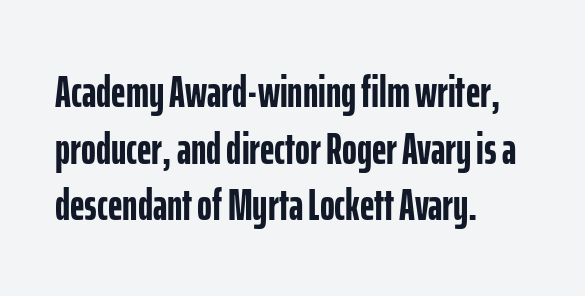
Q: Is the text bold? A: Yes.
Q: Is the text italic (slanted)? A: No, it is upright.
Q: Is the typeface a serif or a sans-serif typeface? A: Sans-serif.
Q: Is the text underlined? A: No.
Q: How is the paragraph aligned? A: Left-aligned.
Q: Is the spacing between letters normal or unusually wide? A: Normal.
Q: Is the spacing between lines tight, normal or loose? A: Normal.
Q: Width (condensed, normal, or wide)? A: Condensed.
Q: Stroke contrast? A: Low.
Q: x-height? A: Medium.
Q: Monospaced? A: No.
